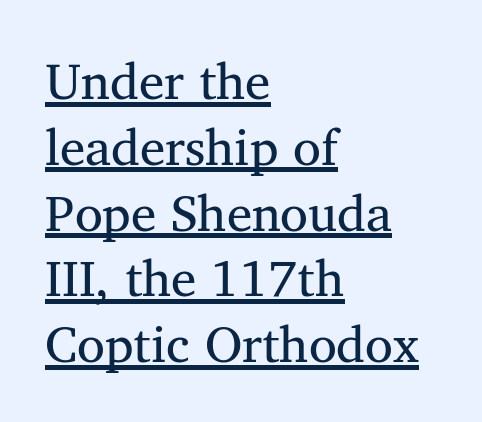
{"serif": "yes", "italic": "no", "bold": "no", "weight": "regular", "width": "normal", "stroke_contrast": "medium", "x_height": "medium", "monospaced": "no", "underline": "yes", "align": "left", "line_spacing": "normal", "line_spacing_ratio": 1.29, "letter_spacing": "normal", "letter_spacing_em": 0.0, "glyph_px": 51}
